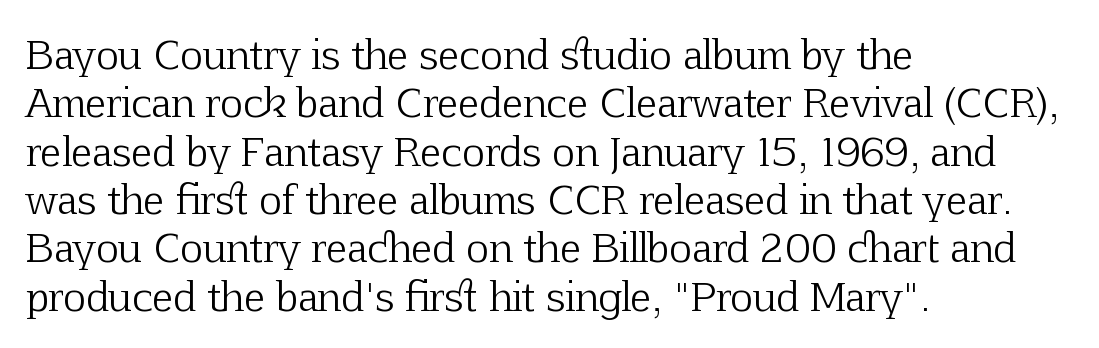
{"serif": "yes", "italic": "no", "bold": "no", "weight": "light", "width": "normal", "stroke_contrast": "low", "x_height": "medium", "monospaced": "no", "underline": "no", "align": "left", "line_spacing_ratio": 1.24, "letter_spacing": "normal", "letter_spacing_em": 0.0, "glyph_px": 39}
